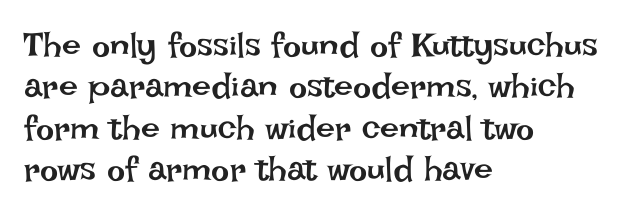
It's the straight-up-and-down kind of type. Think of a printed novel: that variable character pitch is what you see here. Quick note: underline off. Casual observation: everything's shoved over to the left. Does extra space separate the letters? No, they use regular spacing. Each stroke keeps to a modest, everyday thickness or less.
